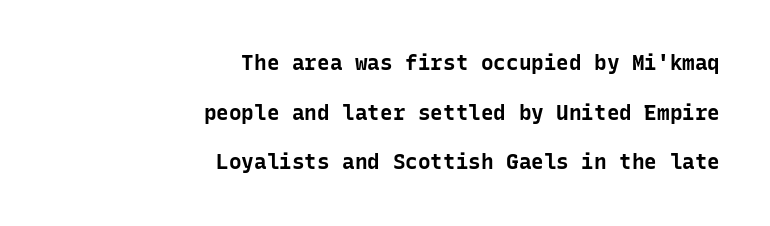
{"italic": "no", "bold": "yes", "underline": "no", "align": "right", "line_spacing": "loose", "line_spacing_ratio": 2.36, "letter_spacing": "normal", "letter_spacing_em": 0.0, "glyph_px": 21}
